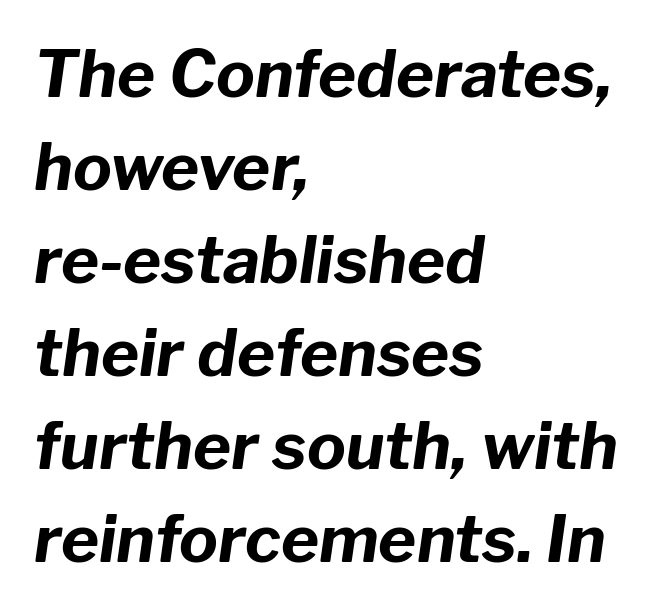
The image shows 65 px bold type, italic (leaning right); set left-aligned, normal line spacing (1.43x), normal letter spacing, not underlined; low stroke contrast and a medium x-height.
